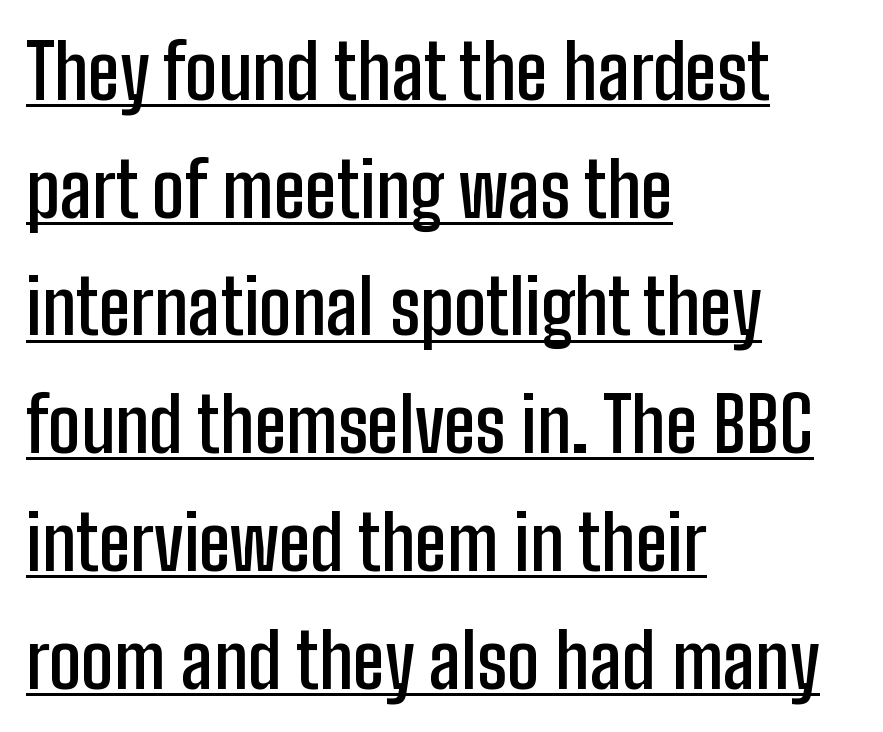
{"serif": "no", "italic": "no", "bold": "semi", "weight": "semibold", "width": "condensed", "stroke_contrast": "low", "x_height": "medium", "monospaced": "no", "underline": "yes", "align": "left", "line_spacing": "normal", "line_spacing_ratio": 1.57, "letter_spacing": "normal", "letter_spacing_em": 0.0, "glyph_px": 75}
